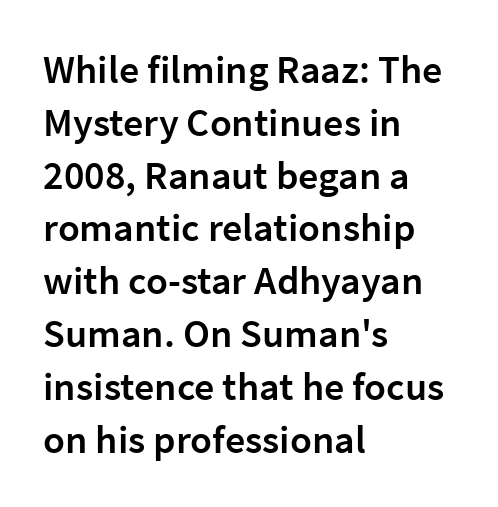
{"serif": "no", "italic": "no", "bold": "semi", "weight": "semibold", "width": "normal", "stroke_contrast": "low", "x_height": "medium", "monospaced": "no", "underline": "no", "align": "left", "line_spacing": "normal", "line_spacing_ratio": 1.32, "letter_spacing": "normal", "letter_spacing_em": 0.0, "glyph_px": 40}
